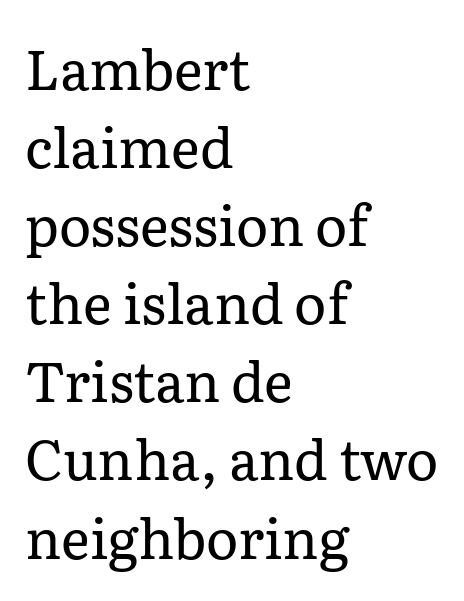
Regular leading. Students, note that the glyphs here touch the page at normal intervals. Weight class: somewhere from thin through regular. Compared with a centered layout, this one pins lines to the left instead. Letters rest on an invisible, unmarked baseline. Quick note: not italic, upright.
